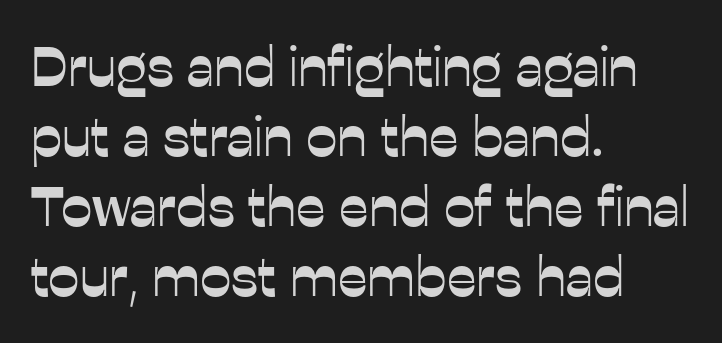
{"serif": "no", "italic": "no", "width": "normal", "stroke_contrast": "low", "x_height": "medium", "monospaced": "no", "underline": "no", "align": "left", "line_spacing": "normal", "line_spacing_ratio": 1.25, "letter_spacing": "normal", "letter_spacing_em": 0.0, "glyph_px": 56}
